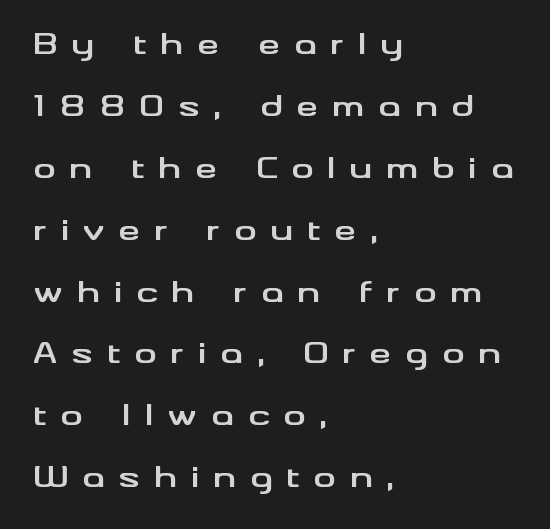
Q: Is the text bold? A: Yes.
Q: Is the text italic (slanted)? A: No, it is upright.
Q: Is the typeface a serif or a sans-serif typeface? A: Sans-serif.
Q: Is the text underlined? A: No.
Q: How is the paragraph aligned? A: Left-aligned.
Q: Is the spacing between letters normal or unusually wide? A: Unusually wide.
Q: Is the spacing between lines tight, normal or loose? A: Loose.
Q: Width (condensed, normal, or wide)? A: Wide.
Q: Stroke contrast? A: Medium.
Q: x-height? A: Small.
Q: Monospaced? A: No.
